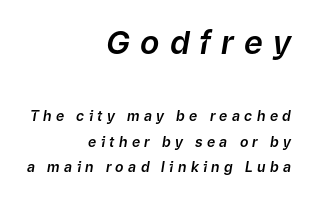
The image shows 32 px text type, italic (leaning right); set right-aligned, line spacing 1.83x, unusually wide letter spacing (+0.31 em), not underlined; the first (top) block is 2.29x larger; low stroke contrast and a medium x-height.
